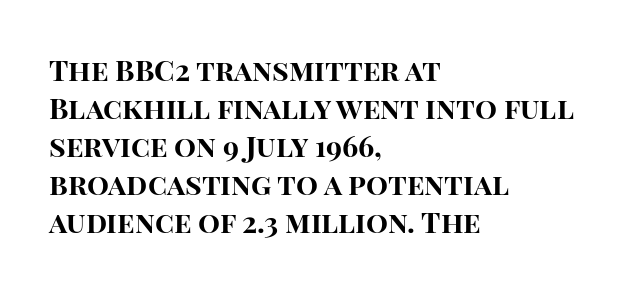
The image shows 29 px bold sans-serif type, upright; set left-aligned, normal line spacing (1.31x), normal letter spacing, not underlined; high stroke contrast and a large x-height.
